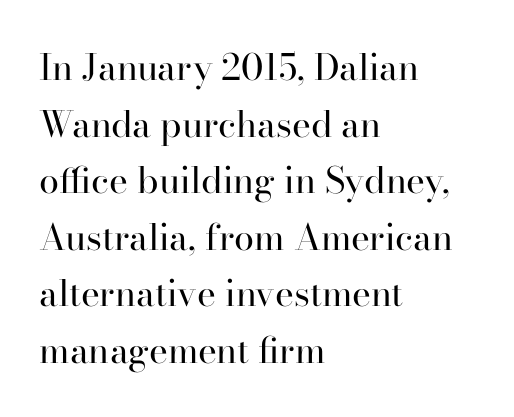
{"serif": "yes", "italic": "no", "bold": "no", "weight": "regular", "width": "normal", "stroke_contrast": "high", "x_height": "small", "monospaced": "no", "underline": "no", "align": "left", "line_spacing": "normal", "line_spacing_ratio": 1.57, "letter_spacing": "normal", "letter_spacing_em": 0.0, "glyph_px": 36}
